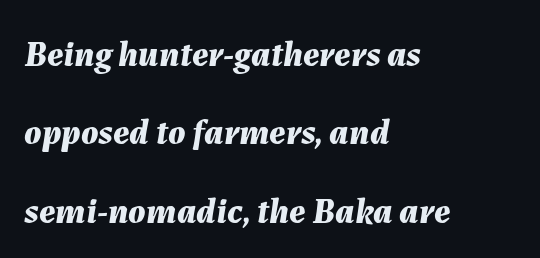
The rag falls on the right side of this text block. These lines carry a lot of weight — the face is fully bold. Would a proofreader flag this as italicized? Yes. Underline: absent. Do the characters align in a grid? No, the font is proportional. The type is set solid horizontally, with unmodified tracking.
